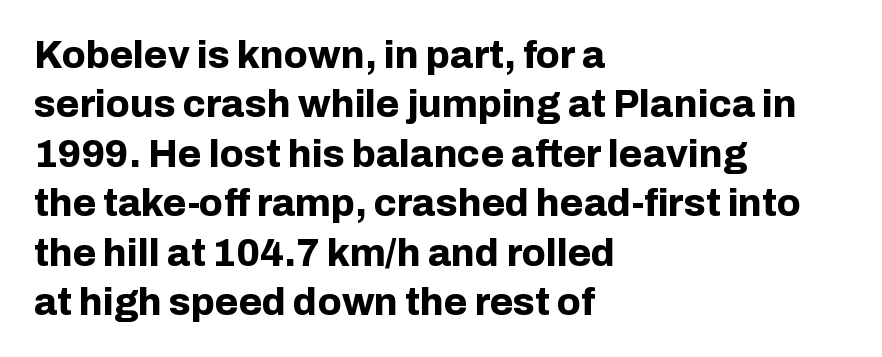
Here the glyphs are tracked normally, forming tight word shapes. What weight is shown? A full bold with thick strokes. Does the leading feel generous? No, just average. The compositor pushed each line to the left boundary.
